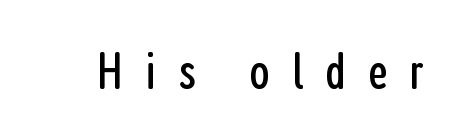
Q: Is the text bold? A: No.
Q: Is the text italic (slanted)? A: No, it is upright.
Q: Is the typeface a serif or a sans-serif typeface? A: Sans-serif.
Q: Is the text underlined? A: No.
Q: Is the spacing between letters normal or unusually wide? A: Unusually wide.
Q: Width (condensed, normal, or wide)? A: Condensed.
Q: Stroke contrast? A: Low.
Q: x-height? A: Medium.
Q: Monospaced? A: No.
